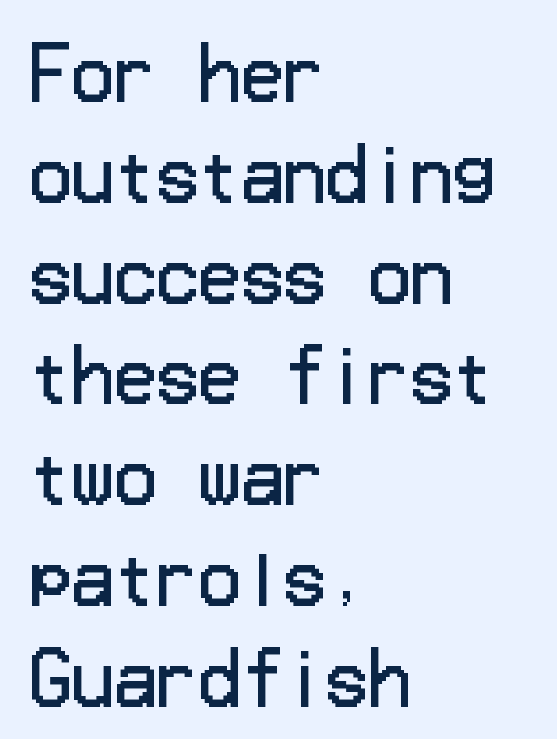
{"serif": "no", "italic": "no", "bold": "no", "weight": "regular", "width": "normal", "stroke_contrast": "low", "x_height": "medium", "underline": "no", "align": "left", "line_spacing": "normal", "line_spacing_ratio": 1.44, "letter_spacing": "normal", "letter_spacing_em": 0.0, "glyph_px": 70}
